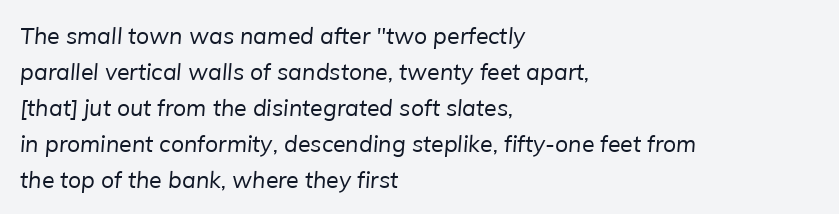
{"bold": "no", "underline": "no", "align": "left", "line_spacing": "normal", "line_spacing_ratio": 1.56, "letter_spacing": "normal", "letter_spacing_em": 0.0, "glyph_px": 23}
